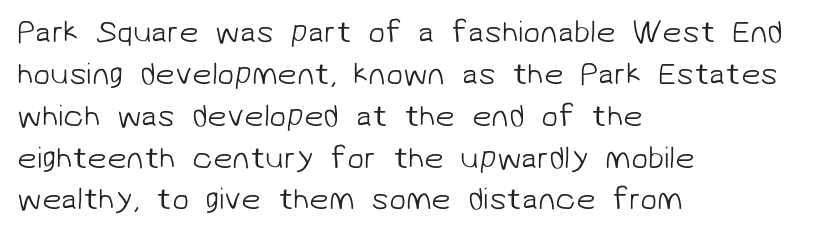
{"serif": "no", "bold": "no", "weight": "light", "width": "normal", "stroke_contrast": "low", "x_height": "medium", "monospaced": "no", "underline": "no", "align": "left", "line_spacing": "normal", "line_spacing_ratio": 1.35, "letter_spacing": "normal", "letter_spacing_em": 0.0, "glyph_px": 31}
